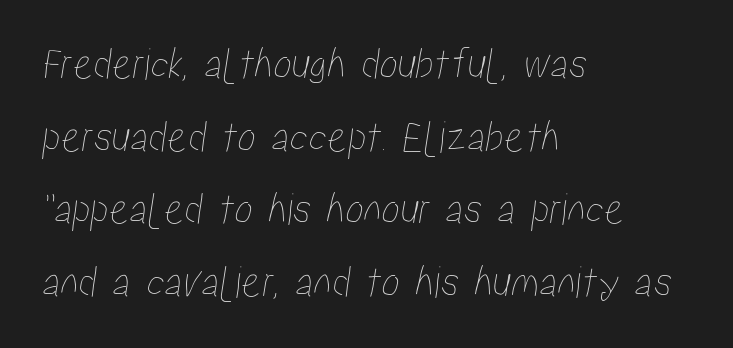
Check under the words: just untouched page. Proportional: the letters do not fall into vertical columns. Honestly, the row spacing looks completely unremarkable. In terms of letterspacing, this is plain default setting. The rag falls on the right side of this text block.
